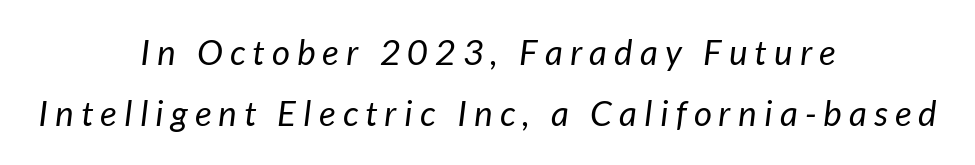
{"serif": "no", "bold": "no", "weight": "regular", "width": "normal", "stroke_contrast": "low", "x_height": "medium", "monospaced": "no", "underline": "no", "align": "center", "line_spacing_ratio": 1.74, "letter_spacing": "wide", "letter_spacing_em": 0.21, "glyph_px": 35}
